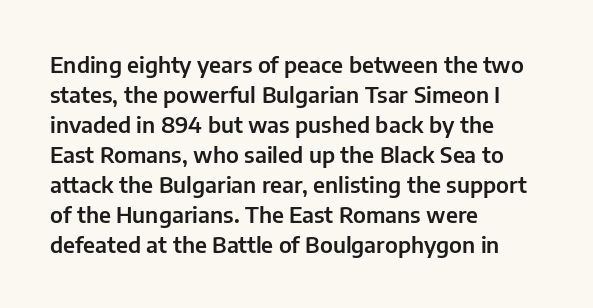
Q: Is the text italic (slanted)? A: No, it is upright.
Q: Is the text underlined? A: No.
Q: How is the paragraph aligned? A: Left-aligned.
Q: Is the spacing between letters normal or unusually wide? A: Normal.
Q: Is the spacing between lines tight, normal or loose? A: Normal.
